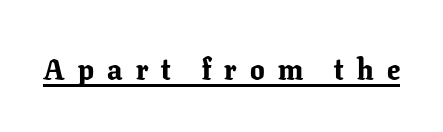
The image shows 29 px bold serif type, upright; set unusually wide letter spacing (+0.45 em), underlined; low stroke contrast and a medium x-height.
